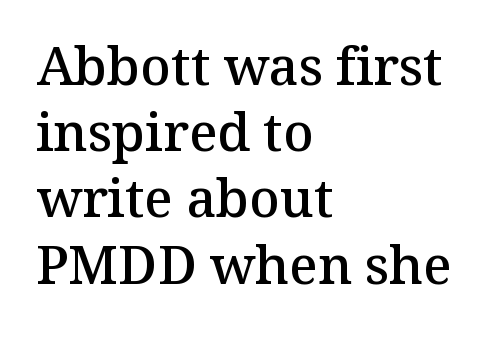
Look at the tracking — it's just the regular setting, nothing added. The rendering uses a semibold face; strokes are thickened but not to full bold. The letters advance in unequal steps, a hallmark of proportional type. Does the lettering tilt? It doesn't — this is upright. The words here are not underlined. The compositor pushed each line to the left boundary.
